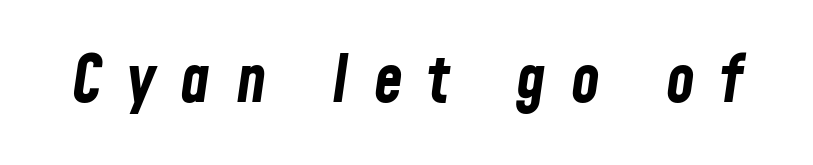
The image shows 66 px bold, condensed type, italic (leaning right); set unusually wide letter spacing (+0.38 em), not underlined; low stroke contrast and a medium x-height.
